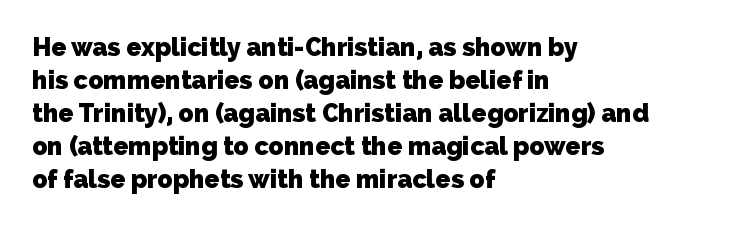
Q: Is the text bold? A: Yes.
Q: Is the text underlined? A: No.
Q: How is the paragraph aligned? A: Left-aligned.
Q: Is the spacing between letters normal or unusually wide? A: Normal.
Q: Is the spacing between lines tight, normal or loose? A: Normal.
